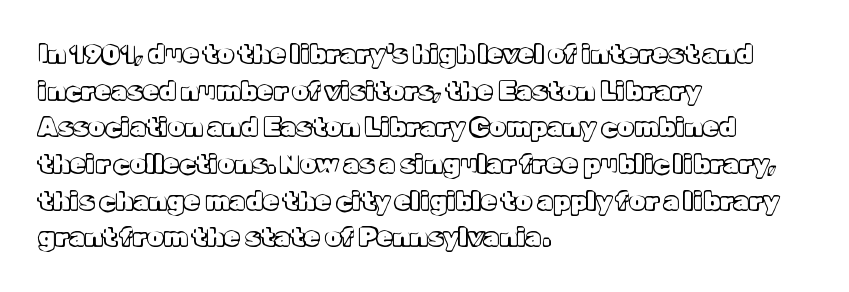
{"italic": "no", "underline": "no", "align": "left", "line_spacing": "normal", "line_spacing_ratio": 1.41, "letter_spacing": "normal", "letter_spacing_em": 0.0, "glyph_px": 26}
